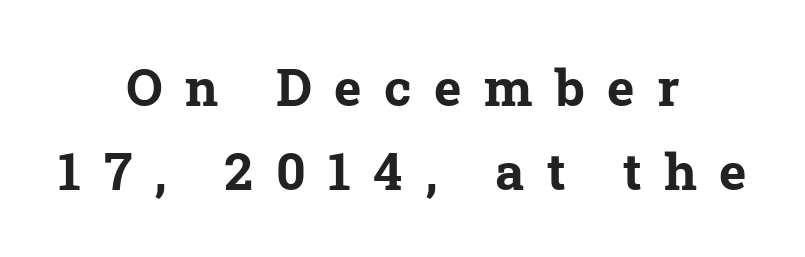
Q: Is the text bold? A: Yes.
Q: Is the typeface a serif or a sans-serif typeface? A: Serif.
Q: Is the text underlined? A: No.
Q: How is the paragraph aligned? A: Centered.
Q: Is the spacing between letters normal or unusually wide? A: Unusually wide.
Q: Is the spacing between lines tight, normal or loose? A: Normal.
Q: Width (condensed, normal, or wide)? A: Normal.
Q: Stroke contrast? A: Low.
Q: x-height? A: Medium.
Q: Monospaced? A: No.
